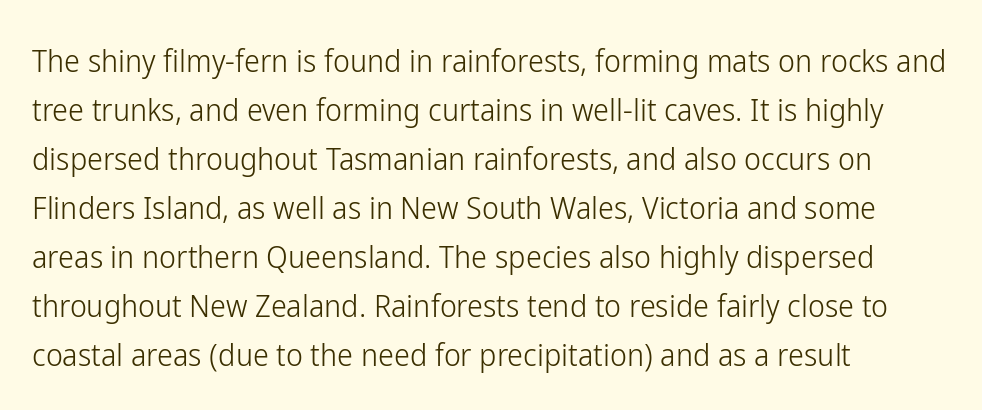
{"serif": "no", "italic": "no", "bold": "no", "weight": "light", "width": "condensed", "stroke_contrast": "low", "x_height": "medium", "monospaced": "no", "underline": "no", "align": "left", "line_spacing": "normal", "line_spacing_ratio": 1.53, "letter_spacing": "normal", "letter_spacing_em": 0.0, "glyph_px": 32}
